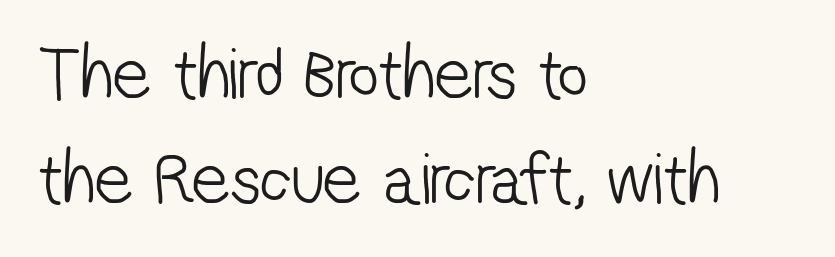
Q: Is the text bold? A: No.
Q: Is the typeface a serif or a sans-serif typeface? A: Sans-serif.
Q: Is the text underlined? A: No.
Q: How is the paragraph aligned? A: Left-aligned.
Q: Is the spacing between letters normal or unusually wide? A: Normal.
Q: Is the spacing between lines tight, normal or loose? A: Normal.
Q: Width (condensed, normal, or wide)? A: Condensed.
Q: Stroke contrast? A: Low.
Q: x-height? A: Medium.
Q: Monospaced? A: No.
